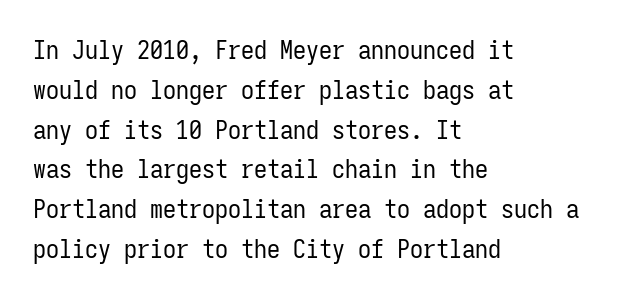
Nobody touched the tracking dial on this one. Line starts are locked; line ends wander. The block of text has a typical density, with ordinary space between rows. The glyphs are unaccompanied by any horizontal stroke below them. Notice how the stems are strictly vertical — no italics here. These glyphs show unthickened strokes, regular width or finer.
